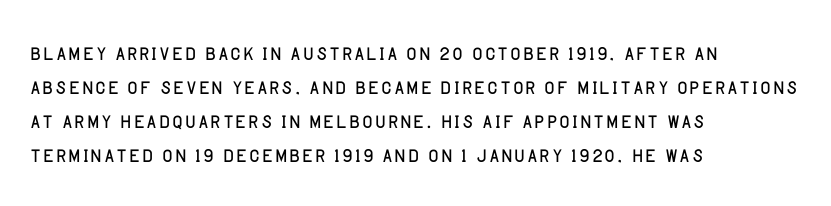
Nope, not italic — everything's standing straight. This rendering leaves character spacing at its baseline value. Only glyphs here, with clear space below each row. A classic flush-left, rag-right setting is used for this passage. The rendering uses natural spacing where letterforms have individual widths. This sample uses a sans-serif face.
